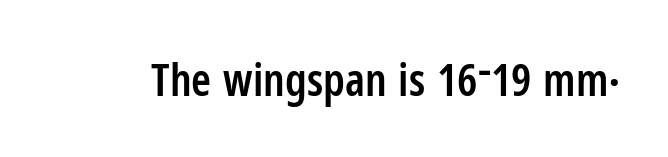
Serifs: no, the terminals of the letterforms are clean. The space beneath each line is pristine and unruled. You could call the tracking neutral — neither tight nor loose. Spacing verdict: proportional, widths tailored to each character.
